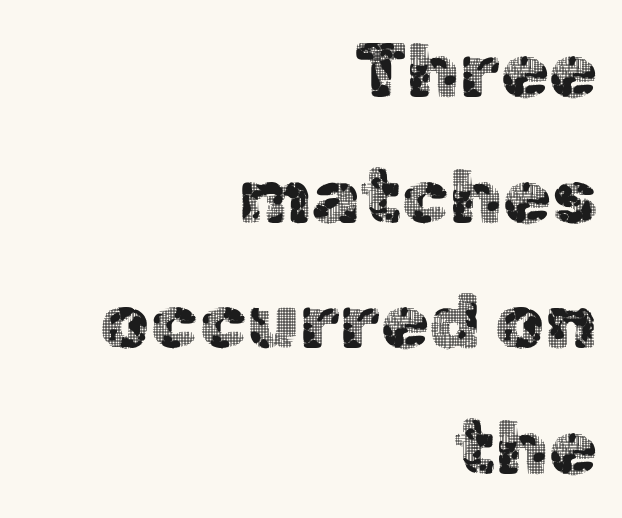
{"serif": "no", "italic": "no", "width": "normal", "x_height": "medium", "monospaced": "no", "underline": "no", "align": "right", "line_spacing": "normal", "line_spacing_ratio": 1.61, "letter_spacing": "normal", "letter_spacing_em": 0.0, "glyph_px": 78}
